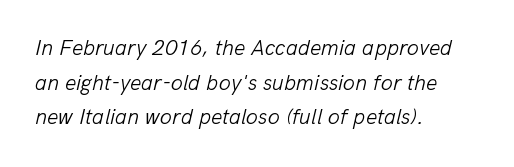
Stems and bowls with no extra thickness — not bold. The passage is arranged the way most books set body copy — flush left. Posture: slanted. The rendering keeps characters at their native spacing. Type without underlining.
